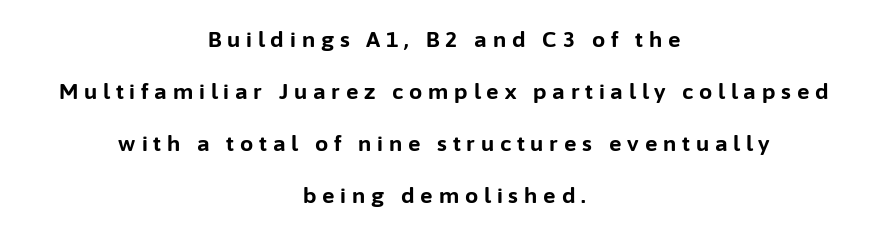
Q: Is the text bold? A: Yes.
Q: Is the text italic (slanted)? A: No, it is upright.
Q: Is the text underlined? A: No.
Q: How is the paragraph aligned? A: Centered.
Q: Is the spacing between letters normal or unusually wide? A: Unusually wide.
Q: Is the spacing between lines tight, normal or loose? A: Loose.
